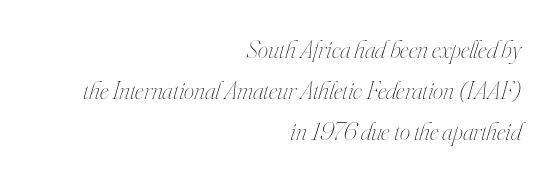
Q: Is the text bold? A: No.
Q: Is the text italic (slanted)? A: Yes, it leans right by about 16 degrees.
Q: Is the text underlined? A: No.
Q: How is the paragraph aligned? A: Right-aligned.
Q: Is the spacing between letters normal or unusually wide? A: Normal.
Q: Is the spacing between lines tight, normal or loose? A: Normal.
